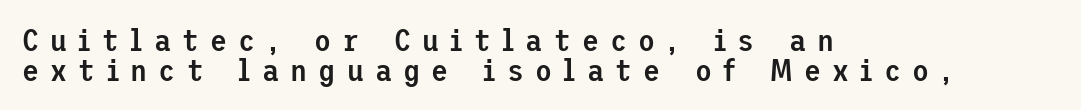
{"serif": "no", "italic": "no", "bold": "semi", "weight": "semibold", "width": "normal", "stroke_contrast": "low", "x_height": "medium", "underline": "no", "align": "left", "line_spacing": "tight", "line_spacing_ratio": 0.96, "letter_spacing": "wide", "letter_spacing_em": 0.36, "glyph_px": 31}
